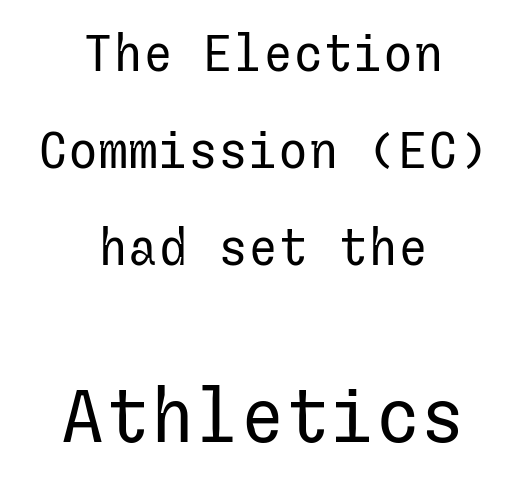
Nobody drew a line under any word here. Bold? No — there's no thickening of the strokes. Neither beginnings nor endings align; midpoints do. Nope, not italic — everything's standing straight.
